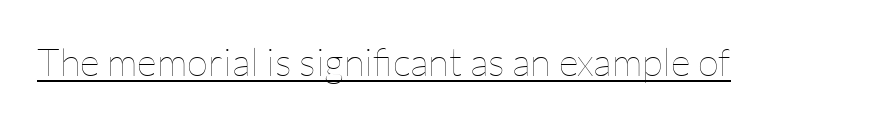
The image shows 39 px thin type, upright; set normal letter spacing, underlined; low stroke contrast and a medium x-height.
